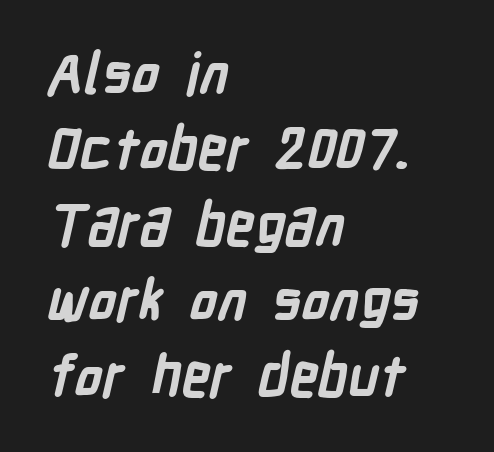
Q: Is the text bold? A: Yes.
Q: Is the typeface a serif or a sans-serif typeface? A: Sans-serif.
Q: Is the text underlined? A: No.
Q: How is the paragraph aligned? A: Left-aligned.
Q: Is the spacing between letters normal or unusually wide? A: Normal.
Q: Is the spacing between lines tight, normal or loose? A: Normal.
Q: Width (condensed, normal, or wide)? A: Condensed.
Q: Stroke contrast? A: Low.
Q: x-height? A: Medium.
Q: Monospaced? A: No.
